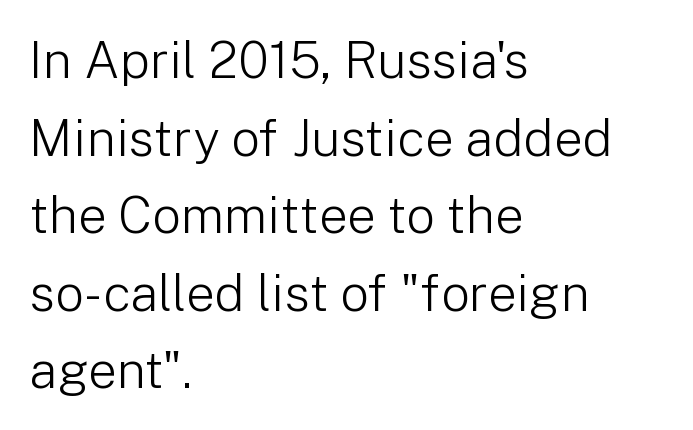
Q: Is the text bold? A: No.
Q: Is the text italic (slanted)? A: No, it is upright.
Q: Is the typeface a serif or a sans-serif typeface? A: Sans-serif.
Q: Is the text underlined? A: No.
Q: How is the paragraph aligned? A: Left-aligned.
Q: Is the spacing between letters normal or unusually wide? A: Normal.
Q: Is the spacing between lines tight, normal or loose? A: Normal.
Q: Width (condensed, normal, or wide)? A: Normal.
Q: Stroke contrast? A: Low.
Q: x-height? A: Medium.
Q: Monospaced? A: No.
